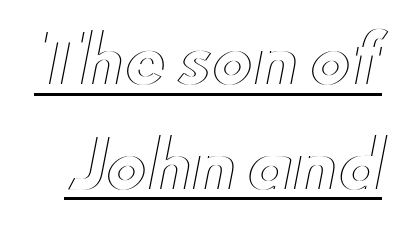
{"width": "wide", "x_height": "small", "monospaced": "no", "underline": "yes", "line_spacing": "normal", "line_spacing_ratio": 1.66, "letter_spacing": "normal", "letter_spacing_em": 0.0, "glyph_px": 63}
